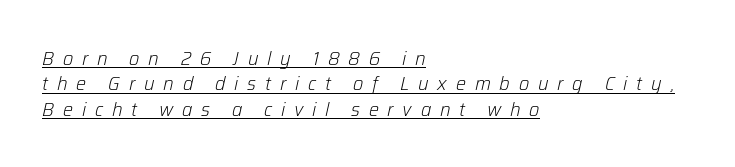
Q: Is the text bold? A: No.
Q: Is the text italic (slanted)? A: Yes, it leans right by about 12 degrees.
Q: Is the text underlined? A: Yes.
Q: How is the paragraph aligned? A: Left-aligned.
Q: Is the spacing between letters normal or unusually wide? A: Unusually wide.
Q: Is the spacing between lines tight, normal or loose? A: Normal.
